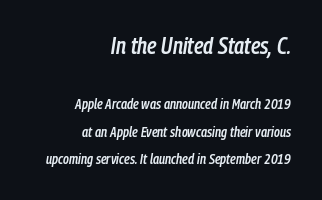
This is oblique type, the kind used for emphasis or titles. You get the large type first, then a drop to smaller type. Each new line begins a long way beneath the previous one. Just letters on the line, the space beneath them empty. Its strokes are somewhat broadened, the hallmark of semibold type. Does extra space separate the letters? No, they use regular spacing.
